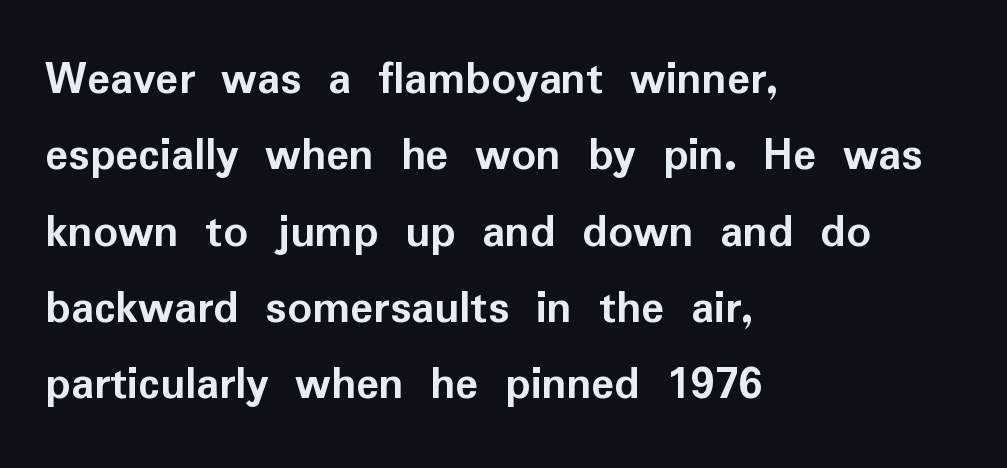
Q: Is the text bold? A: Yes.
Q: Is the text italic (slanted)? A: No, it is upright.
Q: Is the typeface a serif or a sans-serif typeface? A: Sans-serif.
Q: Is the text underlined? A: No.
Q: How is the paragraph aligned? A: Left-aligned.
Q: Is the spacing between letters normal or unusually wide? A: Normal.
Q: Is the spacing between lines tight, normal or loose? A: Normal.
Q: Width (condensed, normal, or wide)? A: Normal.
Q: Stroke contrast? A: Low.
Q: x-height? A: Medium.
Q: Monospaced? A: No.
